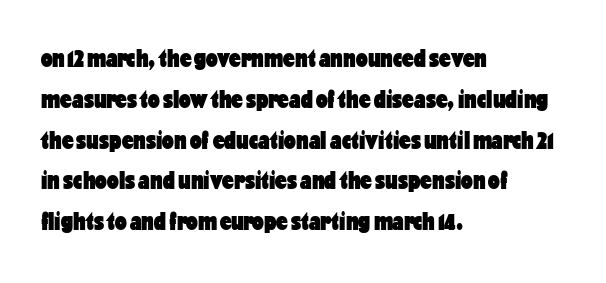
The image shows 26 px bold type, upright; set left-aligned, normal line spacing (1.57x), normal letter spacing, not underlined.
